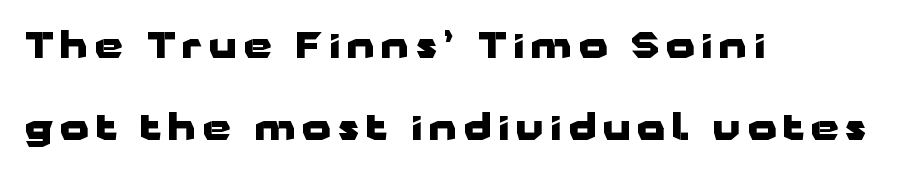
The image shows 36 px heavy, wide sans-serif type, upright; set left-aligned, loose line spacing (2.29x), not underlined; low stroke contrast and a medium x-height.
